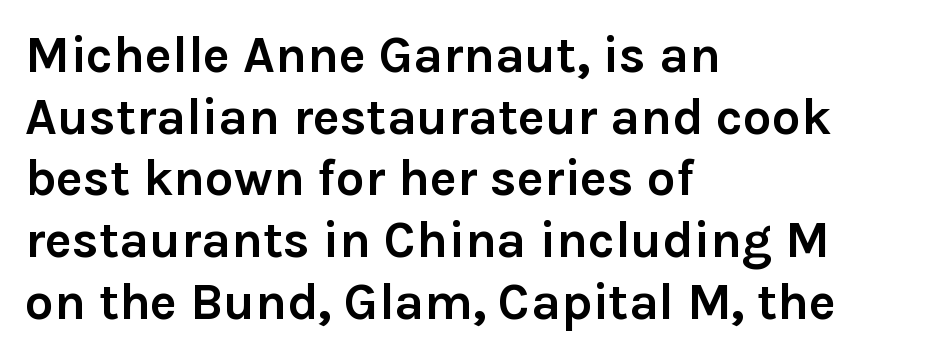
Q: Is the text bold? A: Yes.
Q: Is the text italic (slanted)? A: No, it is upright.
Q: Is the typeface a serif or a sans-serif typeface? A: Sans-serif.
Q: Is the text underlined? A: No.
Q: How is the paragraph aligned? A: Left-aligned.
Q: Is the spacing between letters normal or unusually wide? A: Normal.
Q: Width (condensed, normal, or wide)? A: Normal.
Q: Stroke contrast? A: Low.
Q: x-height? A: Medium.
Q: Monospaced? A: No.
